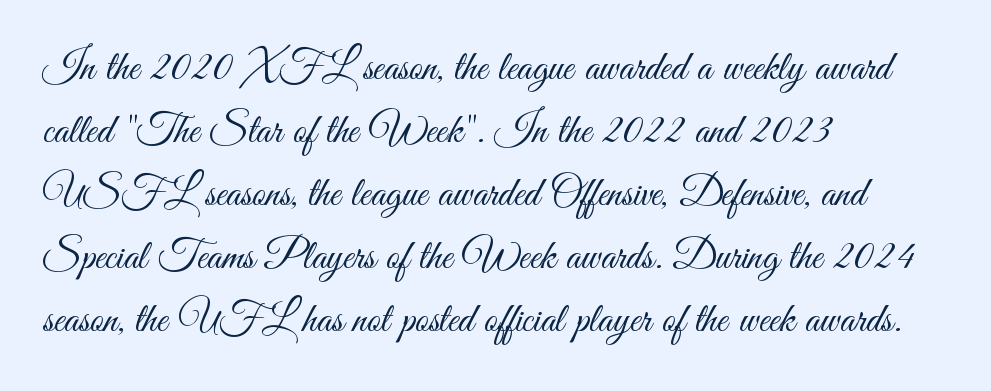
The image shows 42 px light, condensed sans-serif type; set left-aligned, normal line spacing (1.5x), normal letter spacing, not underlined; medium stroke contrast and a small x-height.
